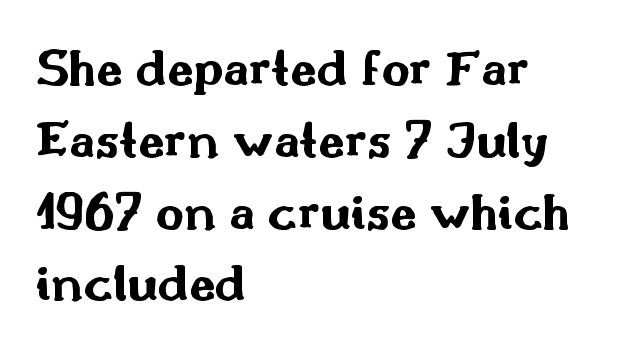
The image shows 54 px bold, wide sans-serif type, upright; set left-aligned, normal line spacing (1.33x), normal letter spacing, not underlined; medium stroke contrast and a small x-height.
